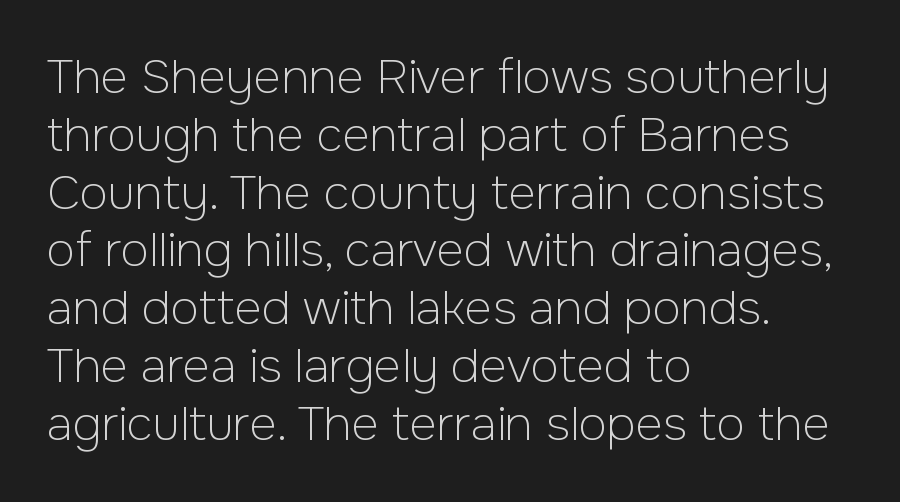
Q: Is the text bold? A: No.
Q: Is the text italic (slanted)? A: No, it is upright.
Q: Is the typeface a serif or a sans-serif typeface? A: Sans-serif.
Q: Is the text underlined? A: No.
Q: How is the paragraph aligned? A: Left-aligned.
Q: Is the spacing between letters normal or unusually wide? A: Normal.
Q: Width (condensed, normal, or wide)? A: Normal.
Q: Stroke contrast? A: Low.
Q: x-height? A: Medium.
Q: Monospaced? A: No.
